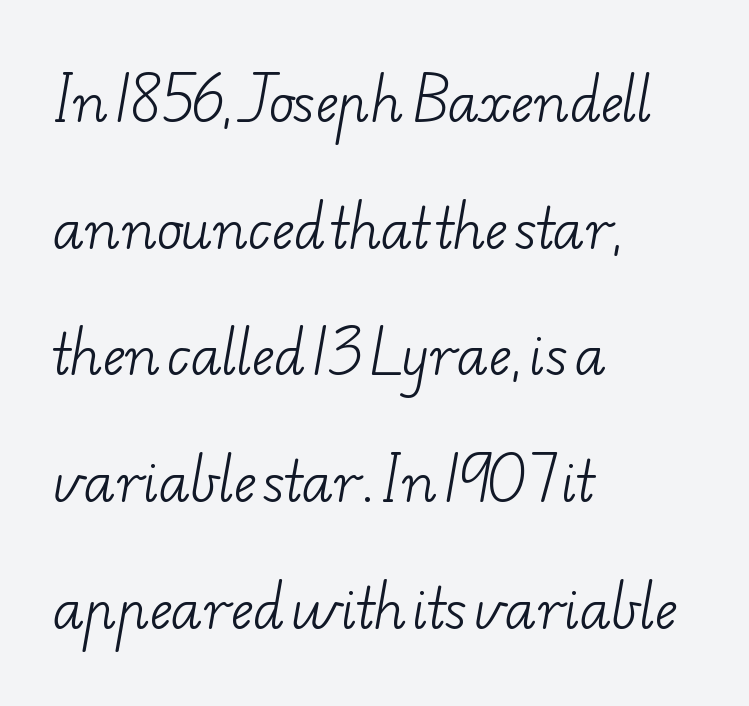
{"serif": "yes", "bold": "no", "weight": "light", "width": "wide", "stroke_contrast": "low", "x_height": "small", "monospaced": "no", "underline": "no", "align": "left", "line_spacing": "loose", "line_spacing_ratio": 2.39, "letter_spacing": "normal", "letter_spacing_em": 0.0, "glyph_px": 53}
